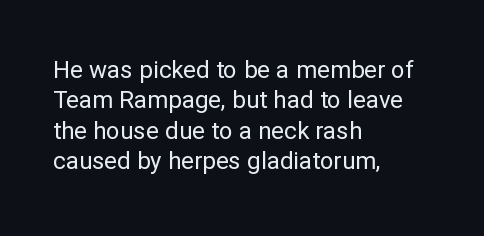
The type sits square on the baseline with zero lean. Only glyphs here, with clear space below each row. This sample is left-justified, so line endings fall wherever the words run out. Nothing unusual about the tracking: characters are spaced as the font intends. No extra ink here — the face is not bold.
